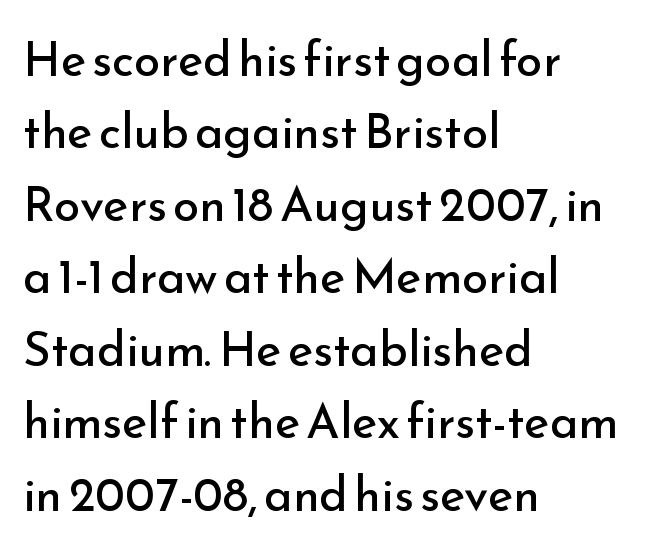
{"serif": "no", "italic": "no", "bold": "no", "weight": "regular", "width": "normal", "stroke_contrast": "low", "x_height": "small", "monospaced": "no", "underline": "no", "align": "left", "line_spacing": "normal", "line_spacing_ratio": 1.51, "letter_spacing": "normal", "letter_spacing_em": 0.0, "glyph_px": 48}
